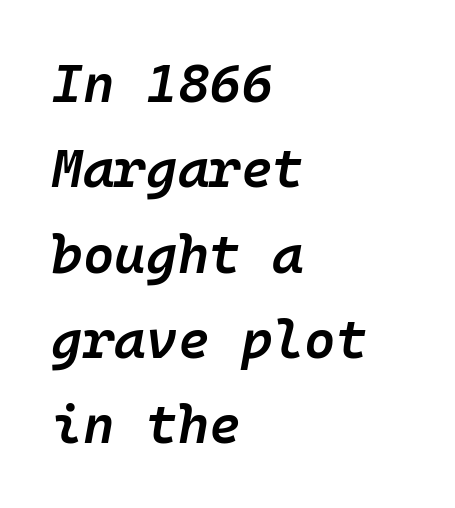
The image shows 54 px semibold type, italic (leaning right); set left-aligned, normal line spacing (1.58x), normal letter spacing, not underlined; low stroke contrast and a medium x-height.
